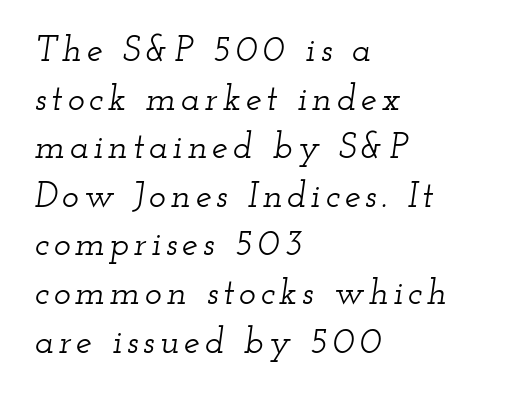
Q: Is the text italic (slanted)? A: Yes, it leans right by about 12 degrees.
Q: Is the typeface a serif or a sans-serif typeface? A: Serif.
Q: Is the text underlined? A: No.
Q: How is the paragraph aligned? A: Left-aligned.
Q: Is the spacing between lines tight, normal or loose? A: Normal.
Q: Width (condensed, normal, or wide)? A: Wide.
Q: Stroke contrast? A: Low.
Q: x-height? A: Small.
Q: Monospaced? A: No.
